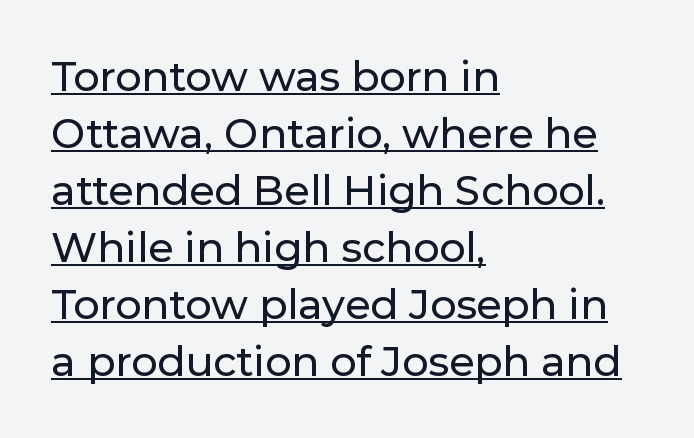
This sample uses a sans-serif face. If you drew a line through each stem, it would be perfectly vertical. The rendering uses natural spacing where letterforms have individual widths. The compositor pushed each line to the left boundary. The line-height multiplier appears to be the usual default.
